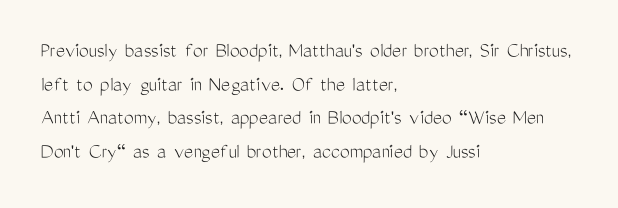
Unbolded letterforms with no extra heft. The letterforms sit shoulder to shoulder at normal distance. Line spacing here is normal. Glance below the letters and you will spot only blank space. Visually the block forms a straight wall on the left and a jagged coastline on the right.
